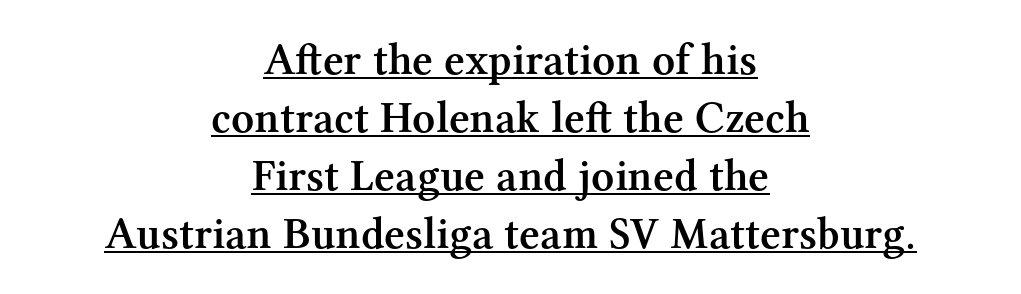
Q: Is the text bold? A: Semi-bold.
Q: Is the text italic (slanted)? A: No, it is upright.
Q: Is the typeface a serif or a sans-serif typeface? A: Serif.
Q: Is the text underlined? A: Yes.
Q: How is the paragraph aligned? A: Centered.
Q: Is the spacing between letters normal or unusually wide? A: Normal.
Q: Is the spacing between lines tight, normal or loose? A: Normal.
Q: Width (condensed, normal, or wide)? A: Normal.
Q: Stroke contrast? A: Medium.
Q: x-height? A: Medium.
Q: Monospaced? A: No.
